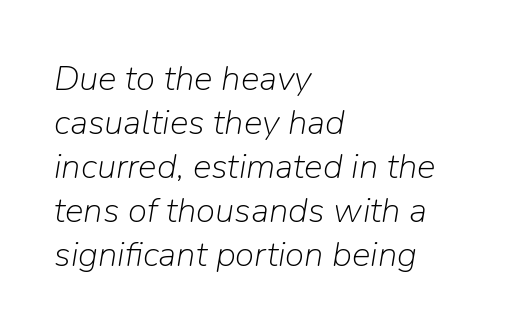
The axis of the letterforms is tilted away from vertical. The weight would be labelled regular, book, light, or lighter still. The lines in this sample share a left origin and differ only in where they stop. Character widths vary here, with narrow letters taking less room than wide ones. Compared with typical body copy, the letter spacing here is the same.
